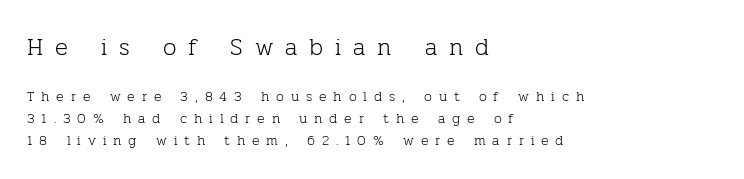
{"italic": "no", "bold": "no", "underline": "no", "align": "left", "line_spacing": "normal", "line_spacing_ratio": 1.57, "letter_spacing": "wide", "letter_spacing_em": 0.49, "larger_block": "first", "size_ratio": 1.71, "glyph_px": 24}
